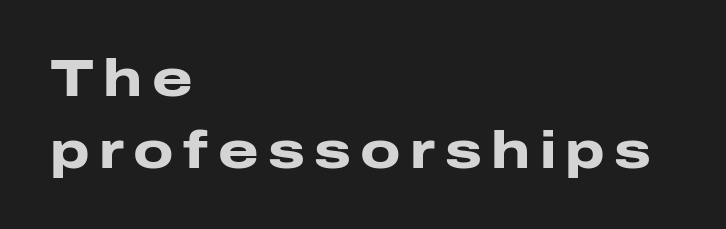
Q: Is the text bold? A: Yes.
Q: Is the text italic (slanted)? A: No, it is upright.
Q: Is the typeface a serif or a sans-serif typeface? A: Sans-serif.
Q: Is the text underlined? A: No.
Q: How is the paragraph aligned? A: Left-aligned.
Q: Is the spacing between lines tight, normal or loose? A: Normal.
Q: Width (condensed, normal, or wide)? A: Wide.
Q: Stroke contrast? A: Low.
Q: x-height? A: Medium.
Q: Monospaced? A: No.
